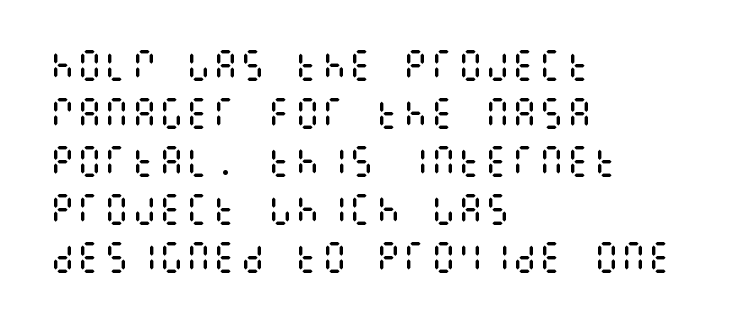
{"italic": "no", "bold": "no", "weight": "regular", "width": "condensed", "stroke_contrast": "medium", "x_height": "large", "underline": "no", "align": "left", "line_spacing": "normal", "line_spacing_ratio": 1.41, "letter_spacing": "normal", "letter_spacing_em": 0.0, "glyph_px": 34}
